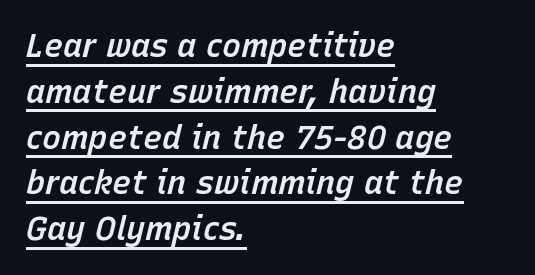
{"italic": "yes", "lean": "right", "slant_degrees": 15, "bold": "semi", "weight": "semibold", "width": "normal", "stroke_contrast": "low", "x_height": "medium", "monospaced": "no", "underline": "yes", "align": "left", "line_spacing": "normal", "line_spacing_ratio": 1.43, "letter_spacing": "normal", "letter_spacing_em": 0.0, "glyph_px": 32}
